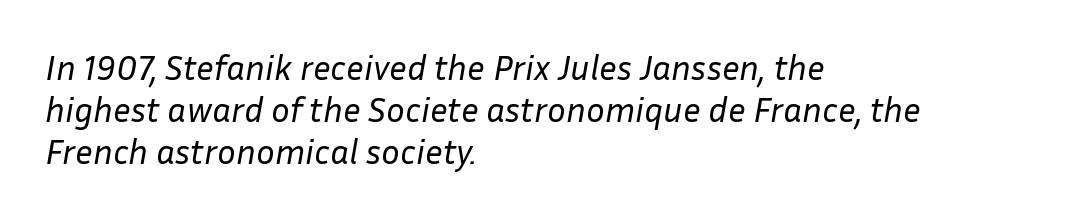
Q: Is the text bold? A: No.
Q: Is the text italic (slanted)? A: Yes, it leans right by about 10 degrees.
Q: Is the text underlined? A: No.
Q: How is the paragraph aligned? A: Left-aligned.
Q: Is the spacing between letters normal or unusually wide? A: Normal.
Q: Width (condensed, normal, or wide)? A: Normal.
Q: Stroke contrast? A: Low.
Q: x-height? A: Medium.
Q: Monospaced? A: No.
